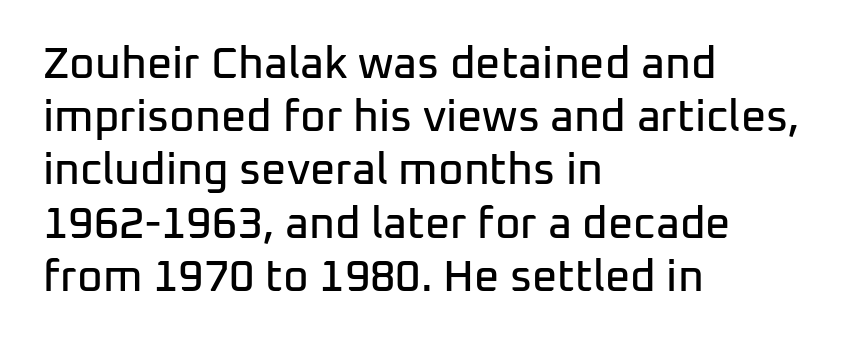
Just letters on the line, the space beneath them empty. The face used here is proportionally spaced, like ordinary book or web type. Tall strokes in this sample are plumb rather than angled. Tracking value appears to be zero — textbook default spacing. Note: no serifs on the glyphs.
